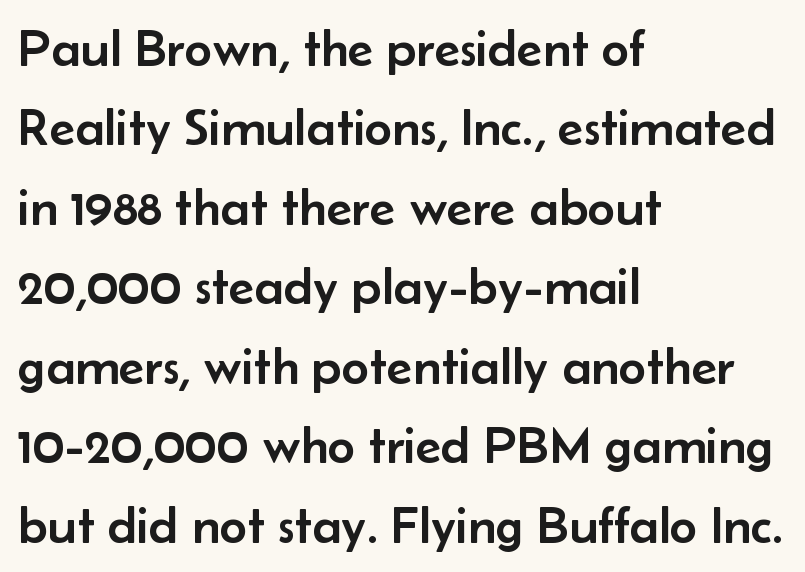
Has an underline been added? It has not. Is this a fixed-width face? No — the glyphs have proportional, varying widths. Nope, no serifs anywhere on these letters. Short and long lines alike share a common starting point at left. In terms of leading, this rendering sits right in the middle.
